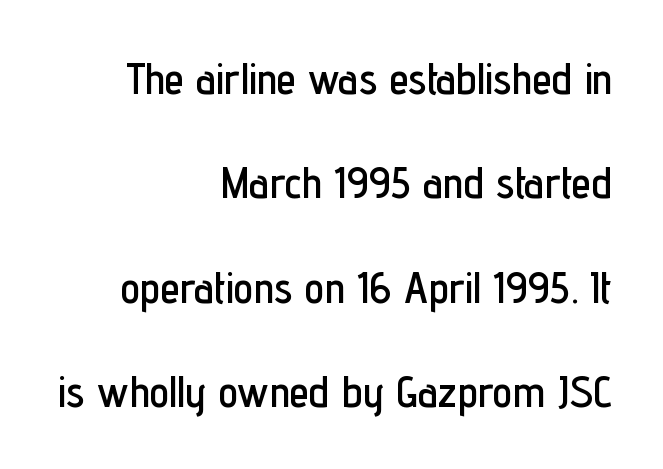
The image shows 44 px condensed sans-serif type, upright; set right-aligned, loose line spacing (2.37x), normal letter spacing, not underlined; low stroke contrast and a medium x-height.
